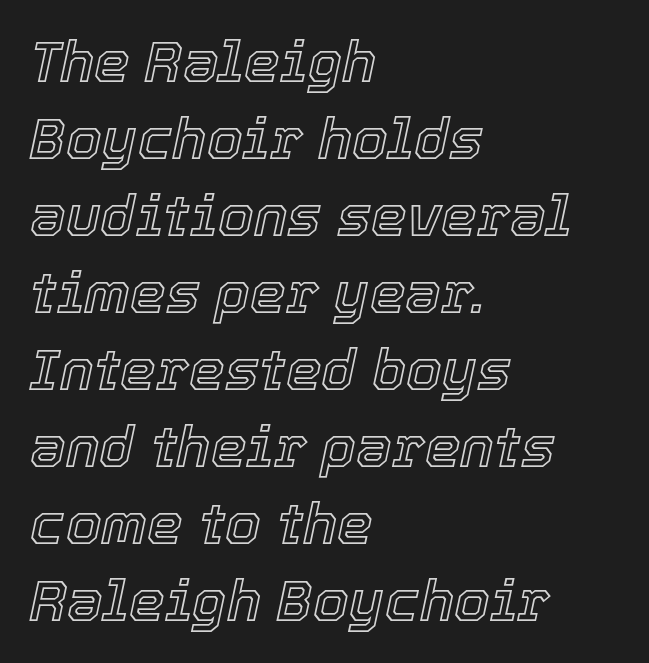
Q: Is the text italic (slanted)? A: Yes, it leans right by about 12 degrees.
Q: Is the text underlined? A: No.
Q: How is the paragraph aligned? A: Left-aligned.
Q: Is the spacing between letters normal or unusually wide? A: Normal.
Q: Is the spacing between lines tight, normal or loose? A: Normal.
Q: Width (condensed, normal, or wide)? A: Normal.
Q: x-height? A: Medium.
Q: Monospaced? A: No.
